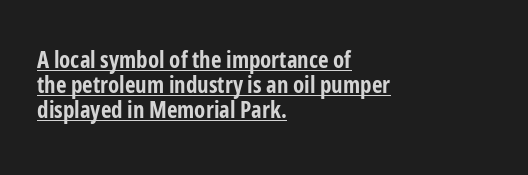
The image shows 23 px bold type, upright; set left-aligned, tight line spacing (1.08x), normal letter spacing, underlined.
